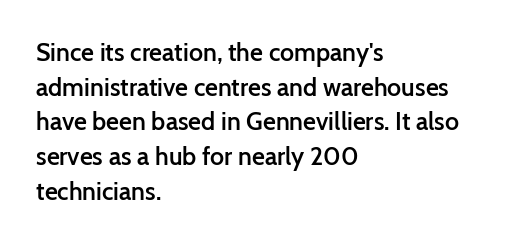
{"italic": "no", "bold": "semi", "underline": "no", "align": "left", "line_spacing": "normal", "line_spacing_ratio": 1.39, "letter_spacing": "normal", "letter_spacing_em": 0.0, "glyph_px": 25}
